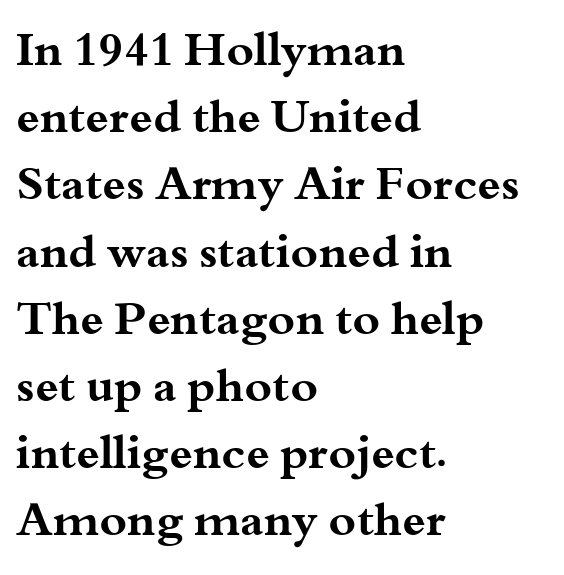
{"serif": "yes", "italic": "no", "bold": "yes", "weight": "bold", "width": "wide", "stroke_contrast": "medium", "x_height": "small", "monospaced": "no", "underline": "no", "align": "left", "line_spacing": "normal", "line_spacing_ratio": 1.43, "letter_spacing": "normal", "letter_spacing_em": 0.0, "glyph_px": 47}
